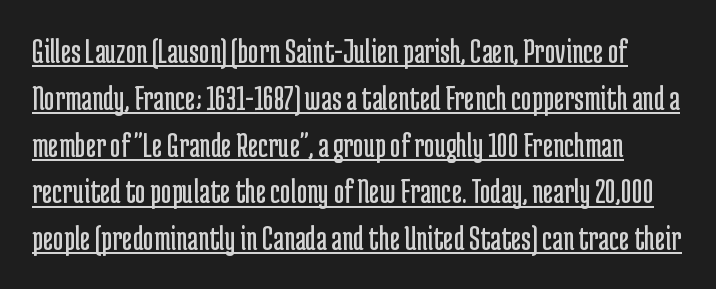
The image shows 36 px regular-weight, condensed sans-serif type, upright; set normal line spacing (1.3x), normal letter spacing, underlined; low stroke contrast and a medium x-height.
